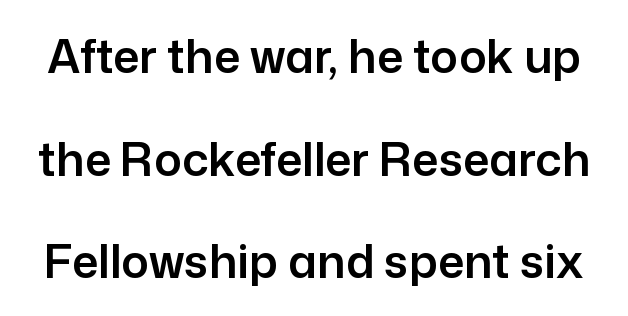
{"serif": "no", "italic": "no", "width": "normal", "stroke_contrast": "low", "x_height": "medium", "monospaced": "no", "underline": "no", "line_spacing": "loose", "line_spacing_ratio": 2.23, "letter_spacing": "normal", "letter_spacing_em": 0.0, "glyph_px": 46}
